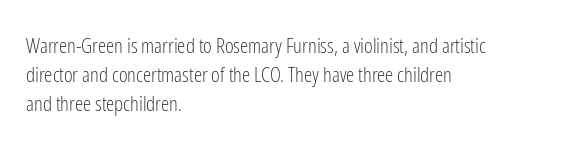
The image shows 21 px text type, upright; set left-aligned, normal line spacing (1.39x), normal letter spacing, not underlined.
